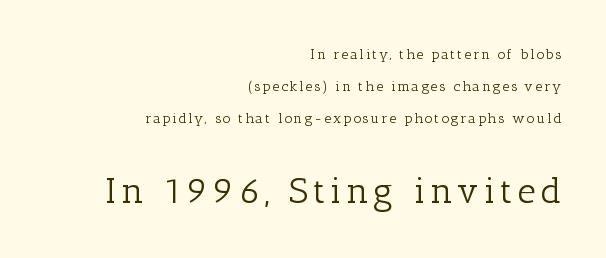
The image shows 36 px light serif type, upright; set right-aligned, loose line spacing (2.27x), not underlined; the second (bottom) block is 2.57x larger; low stroke contrast and a medium x-height.
